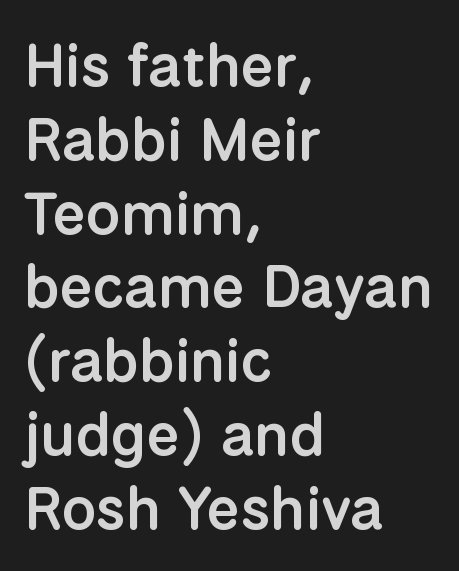
Visually the block forms a straight wall on the left and a jagged coastline on the right. You can tell from the bare stems that sans-serif type was used. Firm but not heavy-handed strokes: this text is semibold. A typesetter would call this proportional, since set widths differ per character. Vertical strokes here are truly vertical. Check the space under the baseline: it is left empty.
